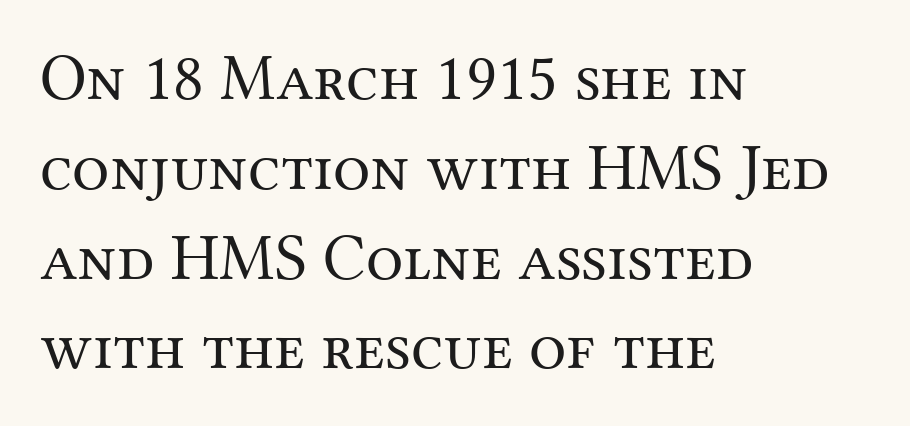
The image shows 66 px regular-weight serif type, upright; set left-aligned, normal line spacing (1.36x), normal letter spacing, not underlined; medium stroke contrast and a medium x-height.
